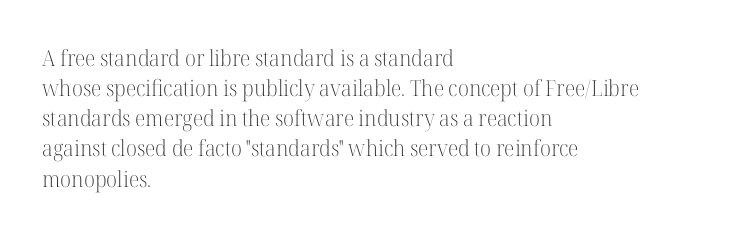
Q: Is the text bold? A: No.
Q: Is the text italic (slanted)? A: No, it is upright.
Q: Is the text underlined? A: No.
Q: How is the paragraph aligned? A: Left-aligned.
Q: Is the spacing between letters normal or unusually wide? A: Normal.
Q: Is the spacing between lines tight, normal or loose? A: Normal.
